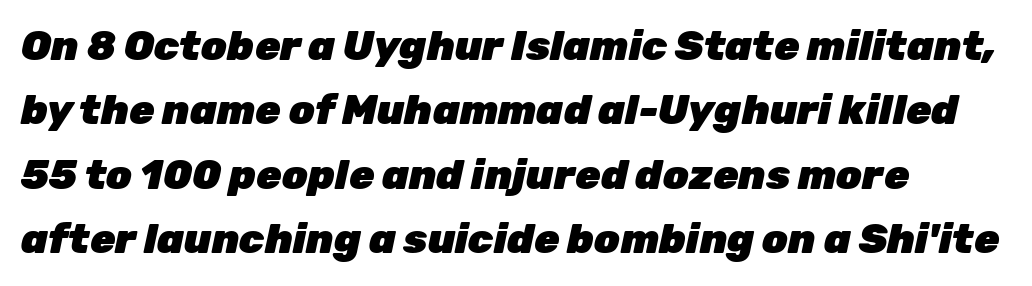
Yep, that's italic — everything's leaning. The strip under each line holds only bare page. Horizontal alignment here is leftward, the default for most running prose. Vertically, the passage feels balanced, rows spaced as you'd expect.
